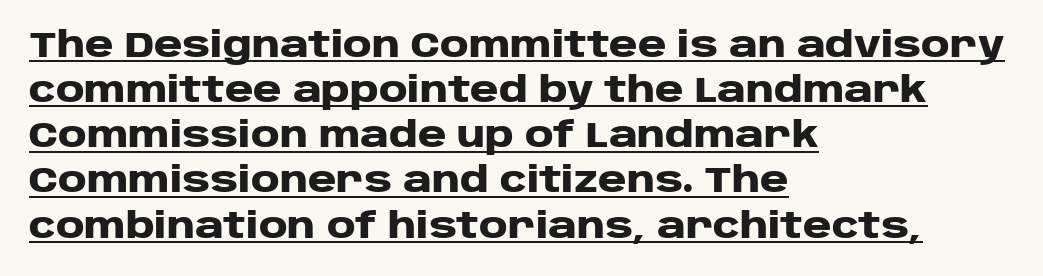
The image shows 35 px heavy, wide sans-serif type, upright; set left-aligned, normal line spacing (1.29x), normal letter spacing, underlined; low stroke contrast and a large x-height.
